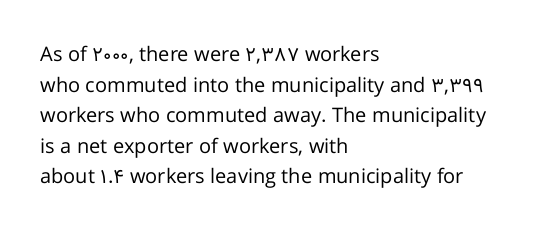
The image shows 20 px text type, upright; set left-aligned, normal line spacing (1.53x), normal letter spacing, not underlined.
